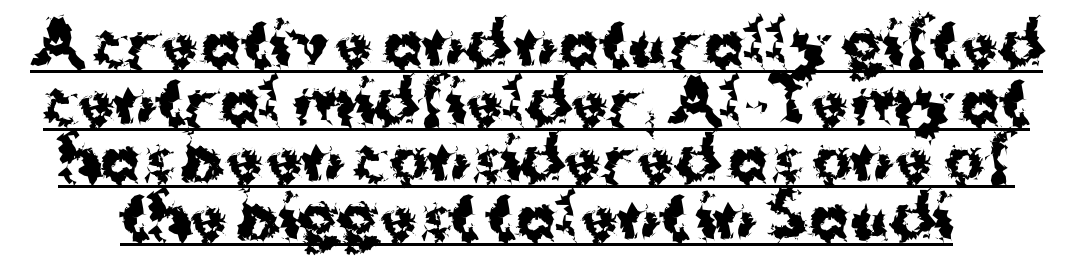
The image shows 60 px bold sans-serif type, upright; set tight line spacing (0.96x), normal letter spacing, underlined; medium stroke contrast and a medium x-height.
